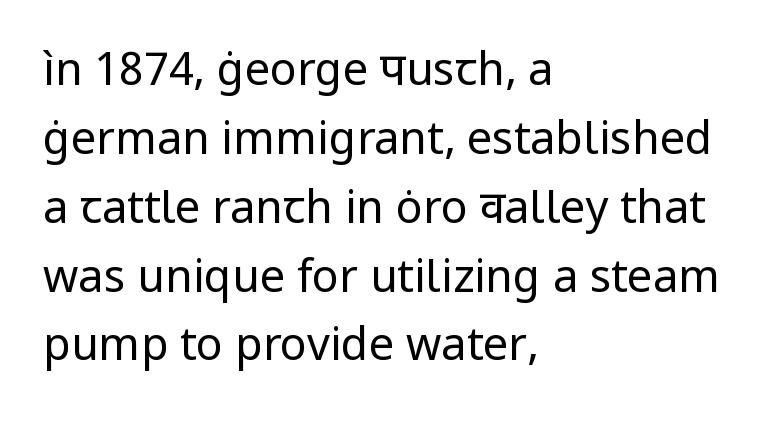
Type without underlining. These lines are rendered in a variable-pitch font. Reading down the column, the eye jumps a familiar distance to each next line. Caption: multi-line text, flush left, ragged right.
